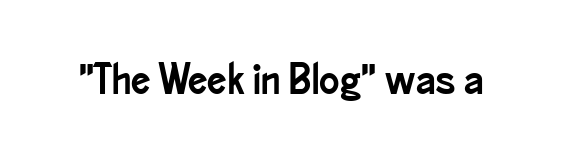
The image shows 43 px condensed sans-serif type, upright; set normal letter spacing, not underlined; low stroke contrast and a small x-height.
